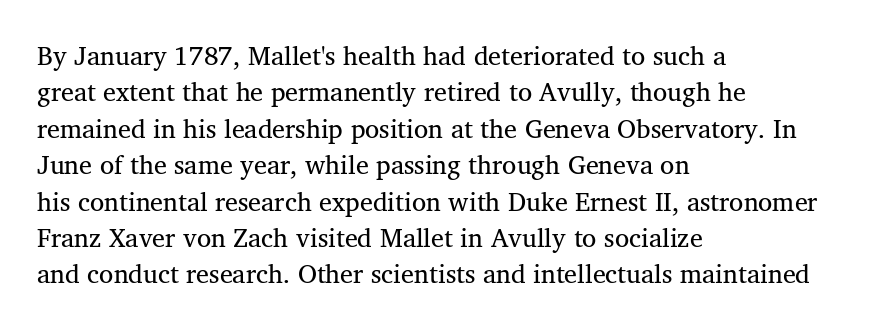
Q: Is the text underlined? A: No.
Q: How is the paragraph aligned? A: Left-aligned.
Q: Is the spacing between letters normal or unusually wide? A: Normal.
Q: Is the spacing between lines tight, normal or loose? A: Normal.
